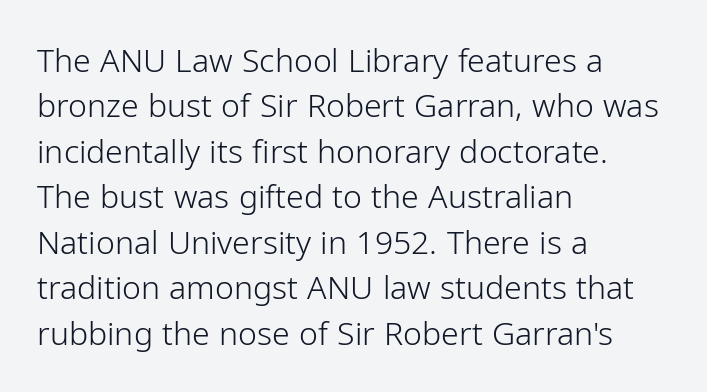
Decoration check: the copy has no underline. The rows are spaced the way most documents space them. Heft: none added — not bold. A roman cut, with each character standing at attention.
